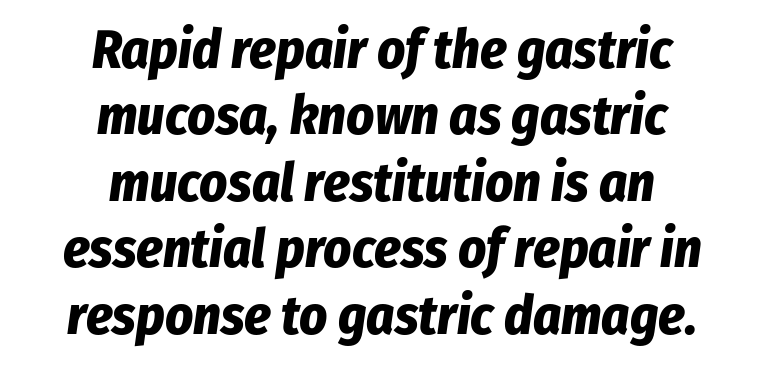
Character widths vary here, with narrow letters taking less room than wide ones. Here the glyphs are tracked normally, forming tight word shapes. The strip under each line holds only bare page. The sample has been set heavy, in full bold. The paragraph shown floats in the horizontal middle.
